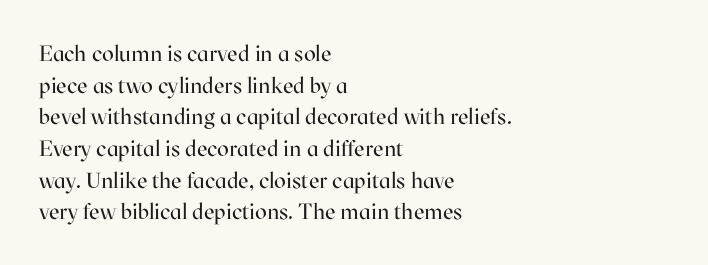
Q: Is the text bold? A: No.
Q: Is the text italic (slanted)? A: No, it is upright.
Q: Is the text underlined? A: No.
Q: How is the paragraph aligned? A: Left-aligned.
Q: Is the spacing between letters normal or unusually wide? A: Normal.
Q: Is the spacing between lines tight, normal or loose? A: Normal.
